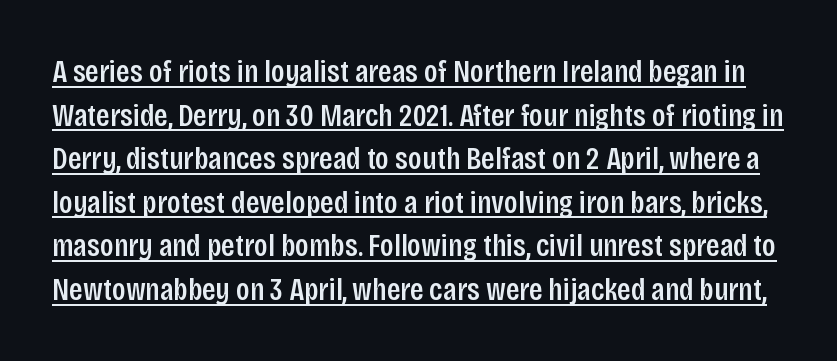
The image shows 32 px semibold, condensed sans-serif type, upright; set normal line spacing (1.36x), normal letter spacing, underlined; low stroke contrast and a large x-height.
